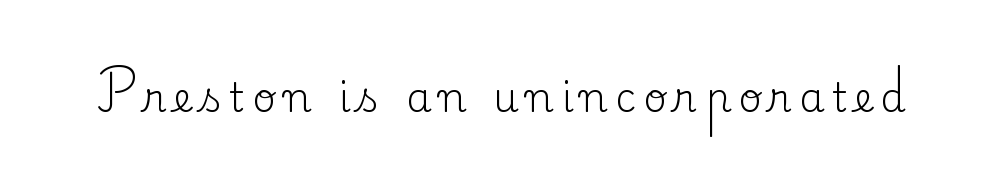
{"italic": "no", "bold": "no", "weight": "regular", "width": "normal", "stroke_contrast": "low", "x_height": "small", "monospaced": "no", "underline": "no", "glyph_px": 40}
